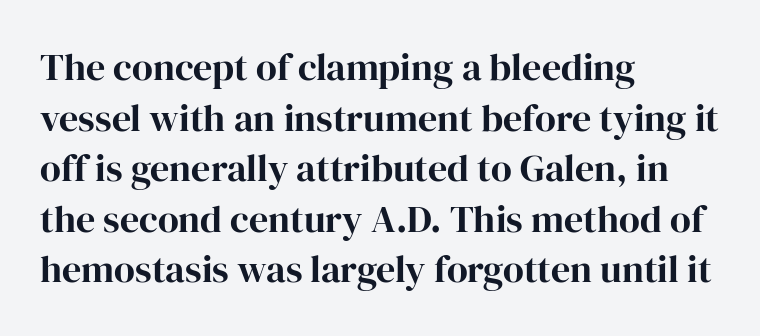
Q: Is the text bold? A: Yes.
Q: Is the text italic (slanted)? A: No, it is upright.
Q: Is the typeface a serif or a sans-serif typeface? A: Serif.
Q: Is the text underlined? A: No.
Q: How is the paragraph aligned? A: Left-aligned.
Q: Is the spacing between letters normal or unusually wide? A: Normal.
Q: Is the spacing between lines tight, normal or loose? A: Normal.
Q: Width (condensed, normal, or wide)? A: Normal.
Q: Stroke contrast? A: High.
Q: x-height? A: Medium.
Q: Monospaced? A: No.
